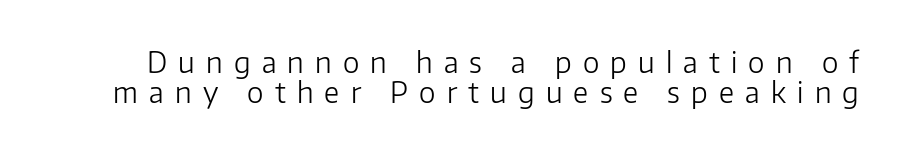
Weight: in the light-to-regular range. Posture: straight, roman, zero tilt. Unmarked baselines from the first word to the last. Inter-character spacing is expanded well beyond the font's built-in metrics.
